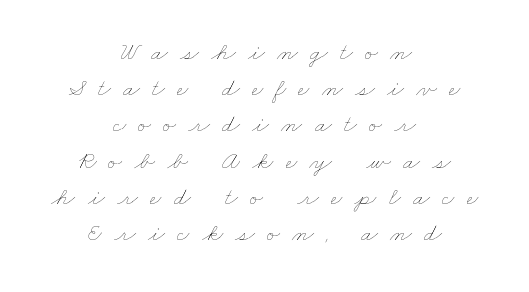
Q: Is the text bold? A: No.
Q: Is the text underlined? A: No.
Q: How is the paragraph aligned? A: Centered.
Q: Is the spacing between letters normal or unusually wide? A: Unusually wide.
Q: Is the spacing between lines tight, normal or loose? A: Normal.
